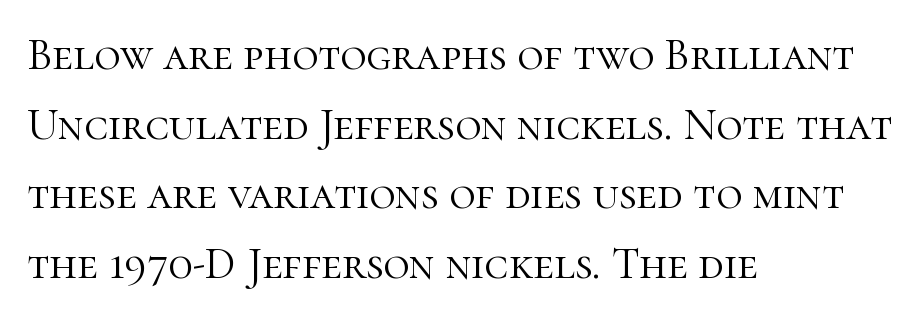
The passage shown stacks its lines at a standard gap. Short note: letters normally spaced. This rendering uses left alignment, leaving the right contour irregular. This is the regular roman posture of the typeface. The passage shown is typed in a proportional face where columns would drift.
